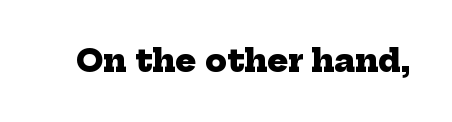
{"serif": "yes", "bold": "yes", "weight": "heavy", "width": "normal", "stroke_contrast": "low", "x_height": "medium", "monospaced": "no", "underline": "no", "letter_spacing": "normal", "letter_spacing_em": 0.0, "glyph_px": 31}
